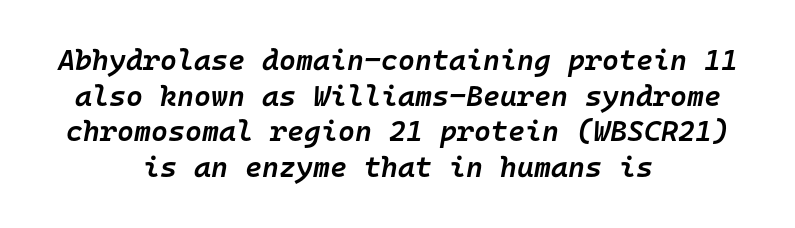
{"italic": "yes", "lean": "right", "slant_degrees": 10, "bold": "semi", "weight": "semibold", "width": "normal", "stroke_contrast": "low", "x_height": "medium", "monospaced": "yes", "underline": "no", "align": "center", "line_spacing_ratio": 1.23, "letter_spacing": "normal", "letter_spacing_em": 0.0, "glyph_px": 29}
